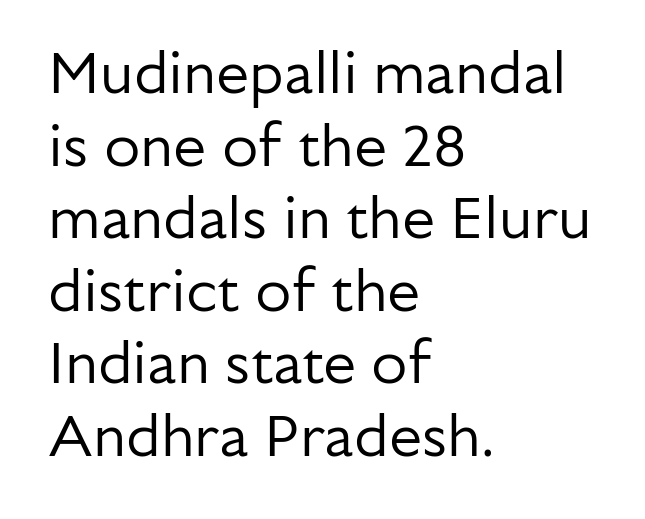
{"serif": "no", "italic": "no", "bold": "no", "weight": "regular", "width": "normal", "stroke_contrast": "low", "x_height": "medium", "monospaced": "no", "underline": "no", "align": "left", "line_spacing_ratio": 1.23, "letter_spacing": "normal", "letter_spacing_em": 0.0, "glyph_px": 59}
